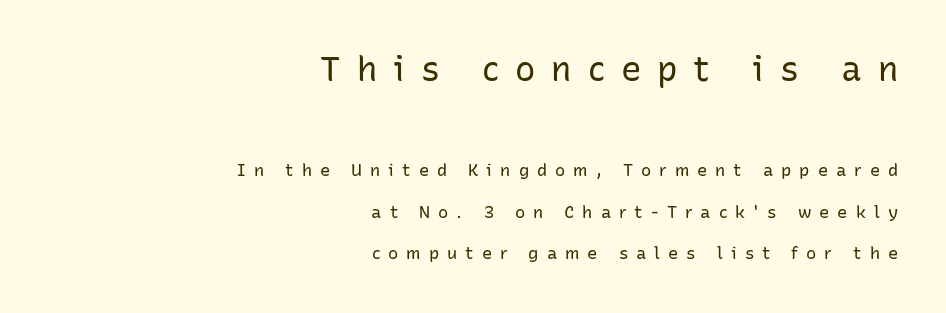
{"serif": "no", "italic": "no", "bold": "no", "weight": "regular", "width": "normal", "stroke_contrast": "low", "x_height": "medium", "monospaced": "no", "underline": "no", "align": "right", "line_spacing": "loose", "line_spacing_ratio": 2.46, "letter_spacing": "wide", "letter_spacing_em": 0.47, "larger_block": "first", "size_ratio": 2.0, "glyph_px": 34}
